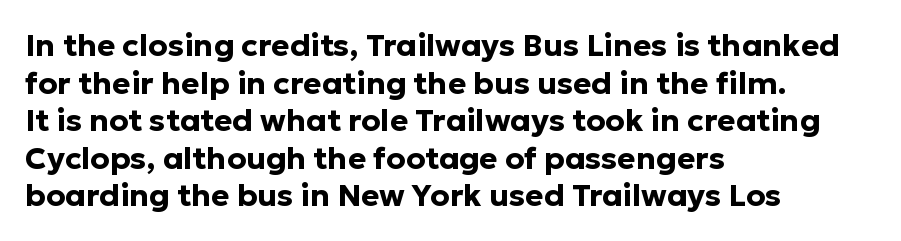
The rendering uses natural spacing where letterforms have individual widths. The lettering stays uniformly vertical, giving the passage a roman look. These lines stack with their left ends in a neat column. Letterform terminals end flat and unadorned throughout the passage. Pretty heavy lettering here — definitely bold. The string is rendered with underlining switched off.
